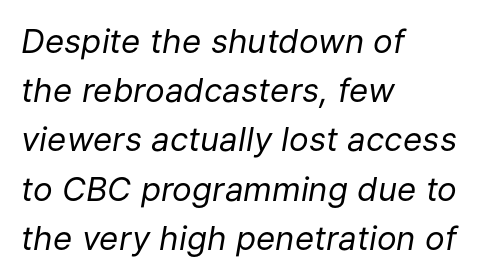
The line texture is even and compact thanks to regular tracking. Decoration check: the copy has no underline. You can tell it's italic because the verticals aren't actually vertical. Nothing heavy about these letters — not bold at all. The vertical gap from one line to the next is medium. This rendering uses left alignment, leaving the right contour irregular.
